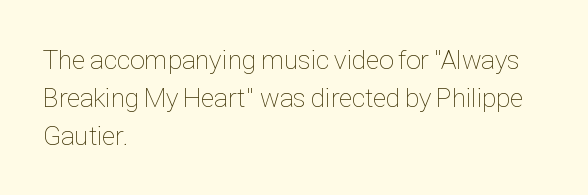
Q: Is the text bold? A: No.
Q: Is the text italic (slanted)? A: No, it is upright.
Q: Is the text underlined? A: No.
Q: How is the paragraph aligned? A: Left-aligned.
Q: Is the spacing between letters normal or unusually wide? A: Normal.
Q: Is the spacing between lines tight, normal or loose? A: Normal.
